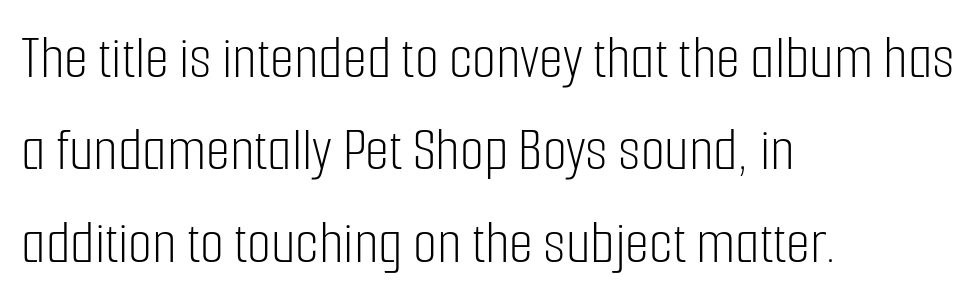
The image shows 62 px light, condensed sans-serif type, upright; set left-aligned, normal line spacing (1.49x), normal letter spacing, not underlined; low stroke contrast and a medium x-height.
